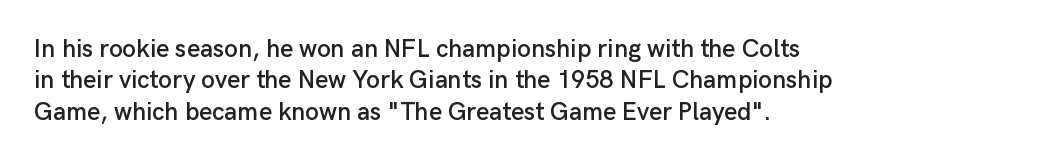
Q: Is the text italic (slanted)? A: No, it is upright.
Q: Is the text underlined? A: No.
Q: How is the paragraph aligned? A: Left-aligned.
Q: Is the spacing between letters normal or unusually wide? A: Normal.
Q: Is the spacing between lines tight, normal or loose? A: Normal.
